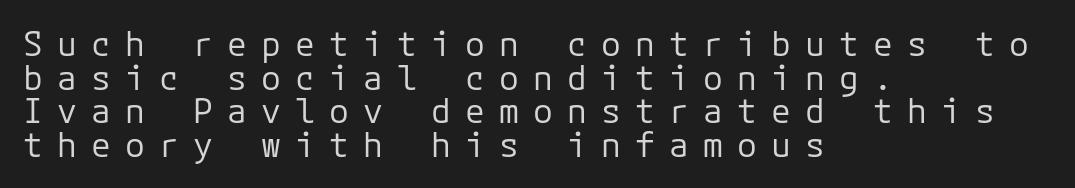
{"serif": "no", "italic": "no", "bold": "no", "weight": "regular", "width": "normal", "stroke_contrast": "low", "x_height": "medium", "underline": "no", "align": "left", "line_spacing": "tight", "line_spacing_ratio": 1.02, "letter_spacing": "wide", "letter_spacing_em": 0.43, "glyph_px": 33}
